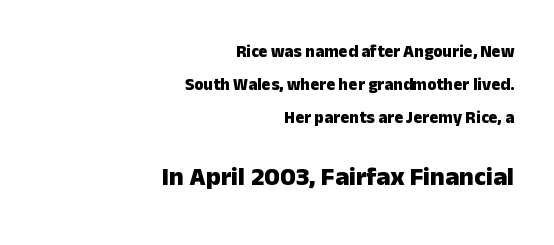
Unmarked baselines from the first word to the last. Spacing between characters is what you'd get straight out of the box. Rows of type keep a wide berth in the vertical direction. Typesetter's note — lower block bumped up in size, upper block left smaller. Which margin do the lines hug? The right one — the left edge is uneven.
